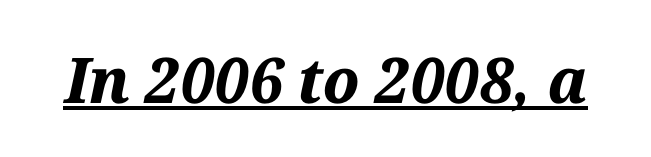
The image shows 63 px bold type, italic (leaning right); set normal letter spacing, underlined; medium stroke contrast and a medium x-height.
